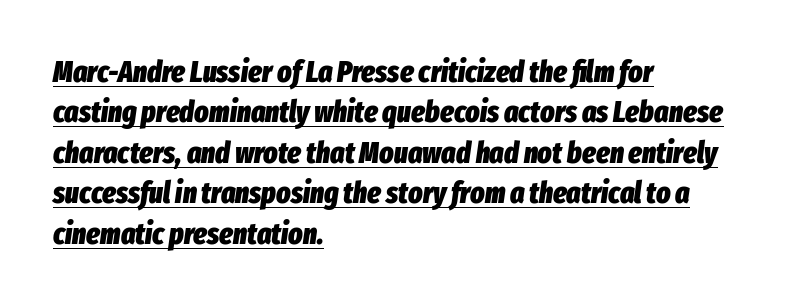
These lines are rendered in a variable-pitch font. Between one letter and the next there's only the usual sliver of space. It's the slanting kind of type. Line beginnings align vertically; line endings do not.
